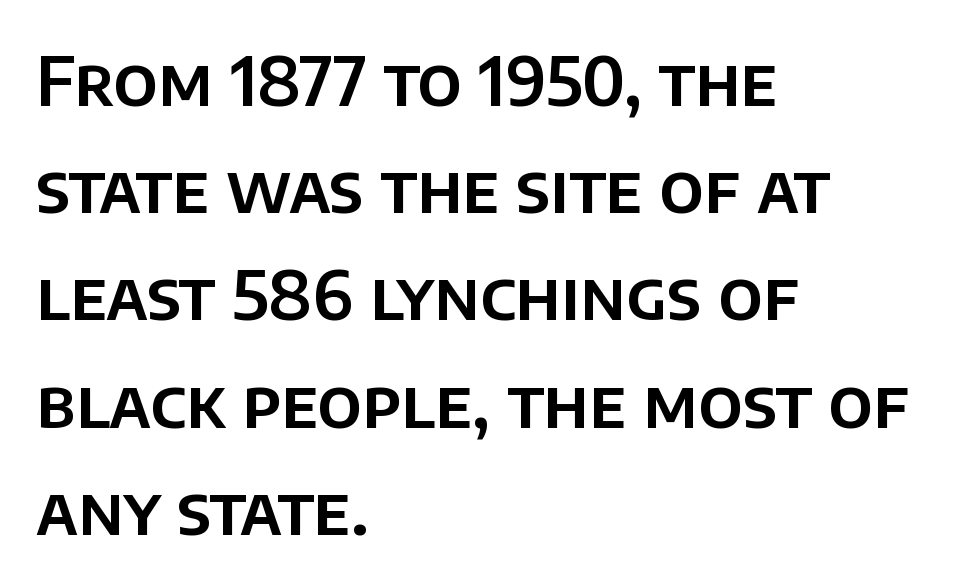
Q: Is the text italic (slanted)? A: No, it is upright.
Q: Is the typeface a serif or a sans-serif typeface? A: Sans-serif.
Q: Is the text underlined? A: No.
Q: How is the paragraph aligned? A: Left-aligned.
Q: Is the spacing between letters normal or unusually wide? A: Normal.
Q: Is the spacing between lines tight, normal or loose? A: Normal.
Q: Width (condensed, normal, or wide)? A: Normal.
Q: Stroke contrast? A: Low.
Q: x-height? A: Large.
Q: Monospaced? A: No.
